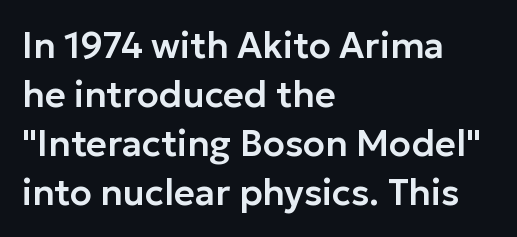
{"serif": "no", "italic": "no", "width": "normal", "stroke_contrast": "low", "x_height": "medium", "monospaced": "no", "underline": "no", "align": "left", "line_spacing": "normal", "line_spacing_ratio": 1.36, "letter_spacing": "normal", "letter_spacing_em": 0.0, "glyph_px": 36}
